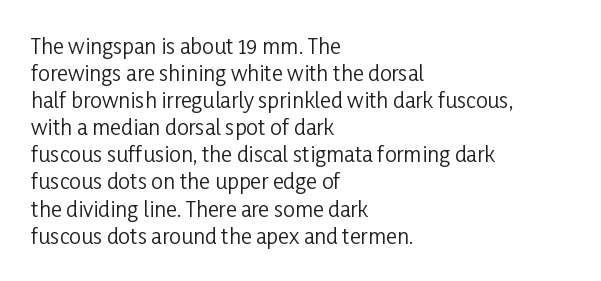
Q: Is the text bold? A: No.
Q: Is the text italic (slanted)? A: No, it is upright.
Q: Is the text underlined? A: No.
Q: How is the paragraph aligned? A: Left-aligned.
Q: Is the spacing between letters normal or unusually wide? A: Normal.
Q: Is the spacing between lines tight, normal or loose? A: Normal.
